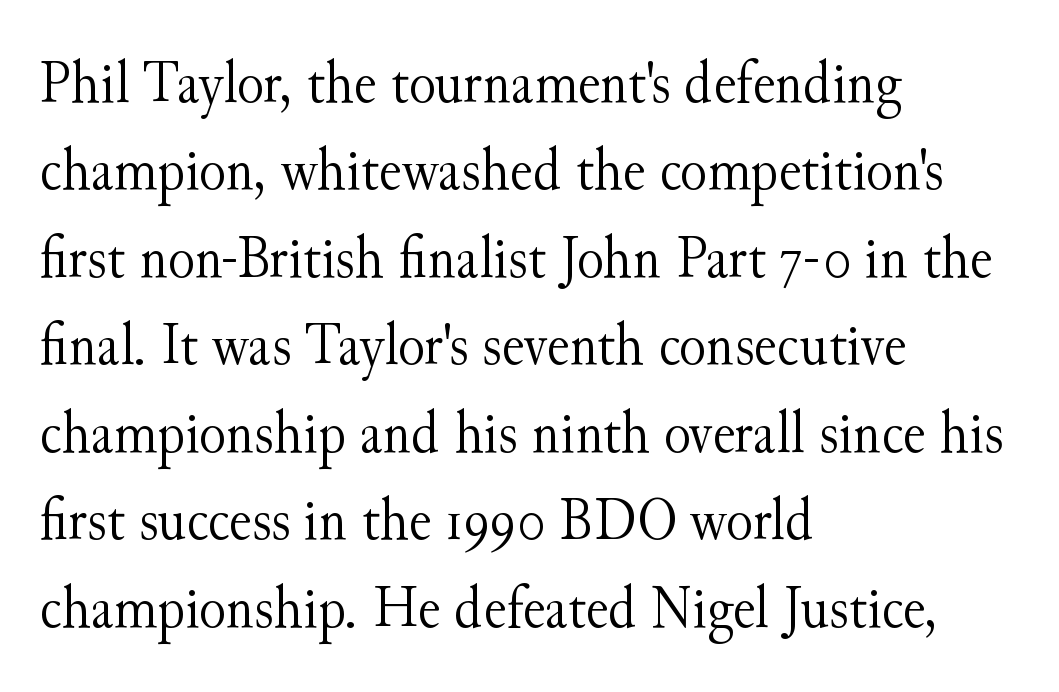
Q: Is the text bold? A: No.
Q: Is the text italic (slanted)? A: No, it is upright.
Q: Is the typeface a serif or a sans-serif typeface? A: Serif.
Q: Is the text underlined? A: No.
Q: How is the paragraph aligned? A: Left-aligned.
Q: Is the spacing between letters normal or unusually wide? A: Normal.
Q: Is the spacing between lines tight, normal or loose? A: Normal.
Q: Width (condensed, normal, or wide)? A: Normal.
Q: Stroke contrast? A: Medium.
Q: x-height? A: Small.
Q: Monospaced? A: No.
